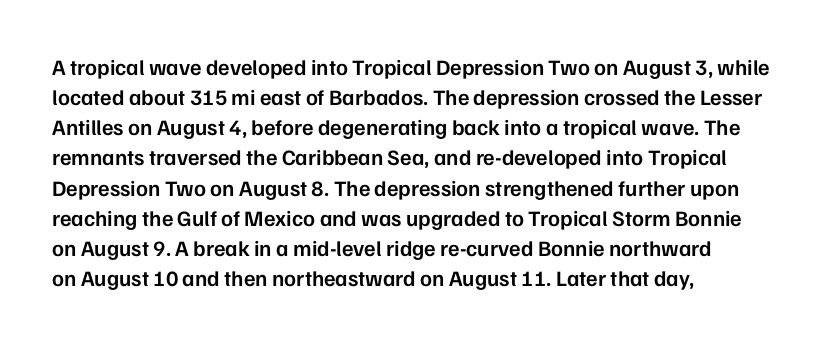
Q: Is the text bold? A: Semi-bold.
Q: Is the text italic (slanted)? A: No, it is upright.
Q: Is the text underlined? A: No.
Q: How is the paragraph aligned? A: Left-aligned.
Q: Is the spacing between letters normal or unusually wide? A: Normal.
Q: Is the spacing between lines tight, normal or loose? A: Normal.
